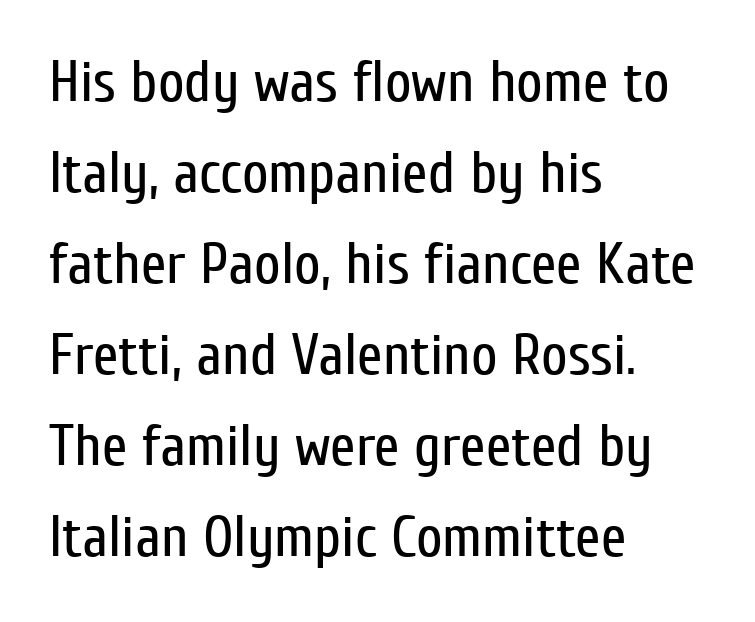
{"serif": "no", "italic": "no", "bold": "no", "weight": "regular", "width": "condensed", "stroke_contrast": "low", "x_height": "medium", "monospaced": "no", "underline": "no", "align": "left", "line_spacing": "normal", "line_spacing_ratio": 1.57, "letter_spacing": "normal", "letter_spacing_em": 0.0, "glyph_px": 58}
